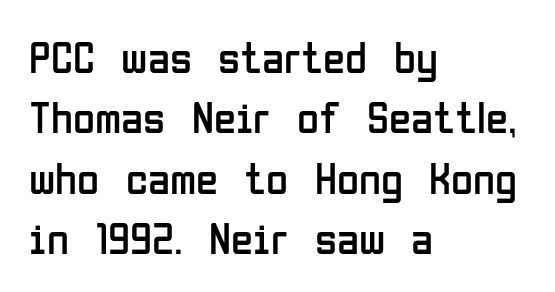
The image shows 45 px regular-weight, condensed sans-serif type, upright; set left-aligned, normal line spacing (1.34x), normal letter spacing, not underlined; low stroke contrast and a medium x-height.
